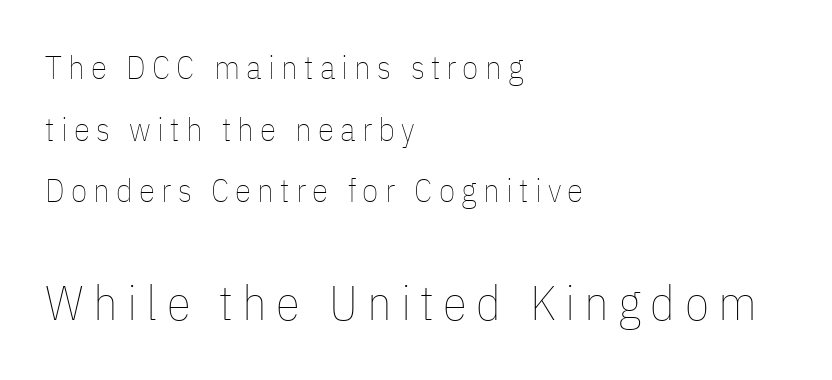
Q: Is the text bold? A: No.
Q: Is the text italic (slanted)? A: No, it is upright.
Q: Is the text underlined? A: No.
Q: How is the paragraph aligned? A: Left-aligned.
Q: Which block of text is set in a larger size, the first (top) or the second (bottom)? A: The second (bottom) one.
Q: Width (condensed, normal, or wide)? A: Condensed.
Q: Stroke contrast? A: Low.
Q: x-height? A: Medium.
Q: Monospaced? A: No.
